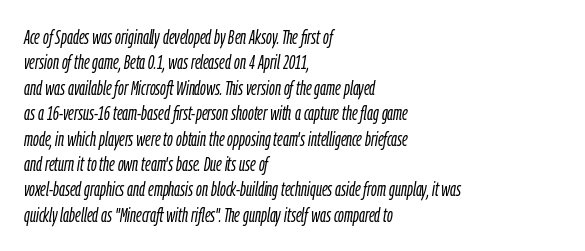
This sample uses plain, unmodified letter spacing. The text block is weighted toward the left margin, trailing off unevenly rightward. Anything drawn beneath the words? Only blank space. The vertical gap from one line to the next is medium. The typography opts for an oblique posture over an upright one.
